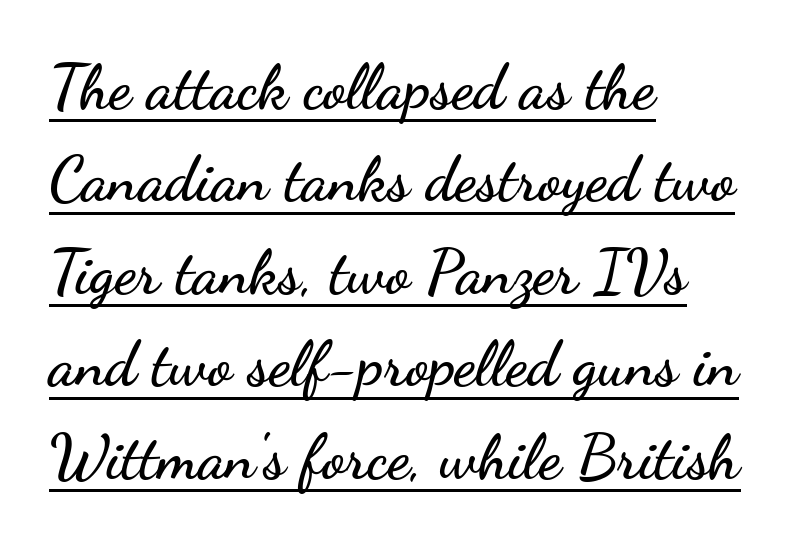
These lines are composed in type without serifs. Each new line begins a customary step beneath the previous one. The lettering is marked with a stroke running underneath it. In CSS terms this would be text-align: left. Caption: standard tracking, unaltered.
